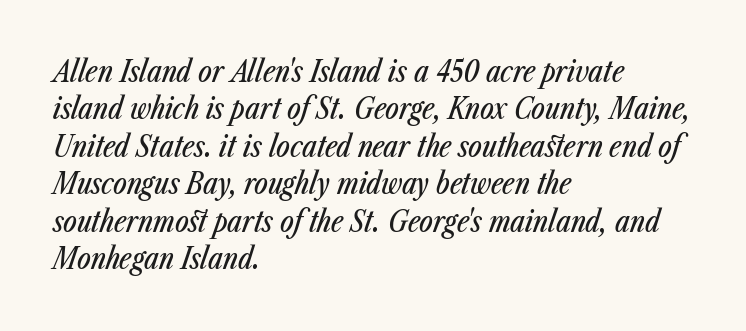
{"italic": "yes", "lean": "right", "slant_degrees": 23, "width": "condensed", "stroke_contrast": "low", "x_height": "medium", "monospaced": "no", "underline": "no", "align": "left", "line_spacing": "normal", "line_spacing_ratio": 1.29, "letter_spacing": "normal", "letter_spacing_em": 0.0, "glyph_px": 29}
